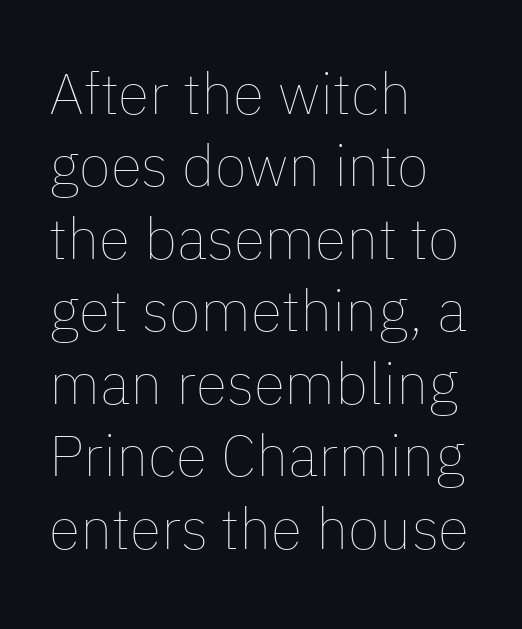
{"italic": "no", "bold": "no", "weight": "thin", "width": "normal", "stroke_contrast": "low", "x_height": "medium", "monospaced": "no", "underline": "no", "align": "left", "line_spacing": "normal", "line_spacing_ratio": 1.25, "letter_spacing": "normal", "letter_spacing_em": 0.0, "glyph_px": 58}
